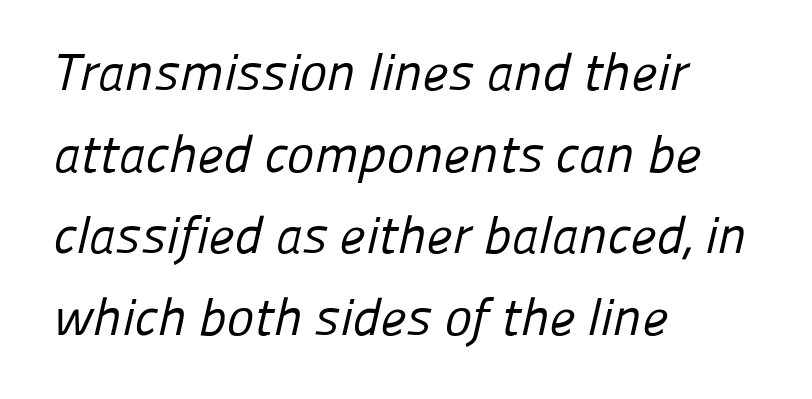
Q: Is the text bold? A: No.
Q: Is the typeface a serif or a sans-serif typeface? A: Sans-serif.
Q: Is the text underlined? A: No.
Q: How is the paragraph aligned? A: Left-aligned.
Q: Is the spacing between letters normal or unusually wide? A: Normal.
Q: Is the spacing between lines tight, normal or loose? A: Normal.
Q: Width (condensed, normal, or wide)? A: Normal.
Q: Stroke contrast? A: Low.
Q: x-height? A: Medium.
Q: Monospaced? A: No.
